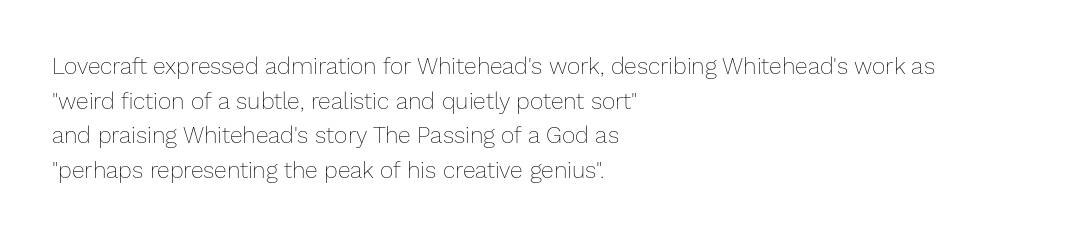
Vertical strokes here are truly vertical. Is the block centered? No — it sits flush against the left margin. Standard letterfit; no display-style spreading of the glyphs. This is not heavy type; no bold has been used.
